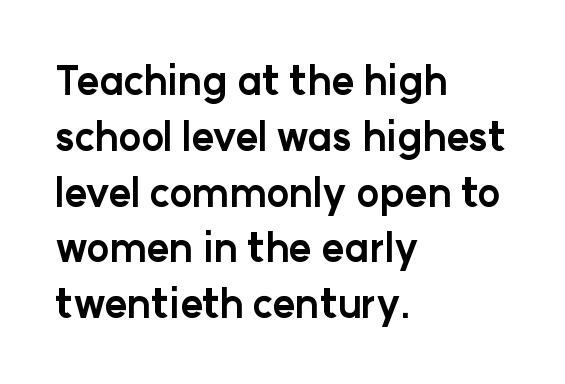
{"serif": "no", "italic": "no", "bold": "yes", "weight": "bold", "width": "normal", "stroke_contrast": "low", "x_height": "medium", "monospaced": "no", "underline": "no", "align": "left", "line_spacing": "normal", "line_spacing_ratio": 1.43, "letter_spacing": "normal", "letter_spacing_em": 0.0, "glyph_px": 39}
